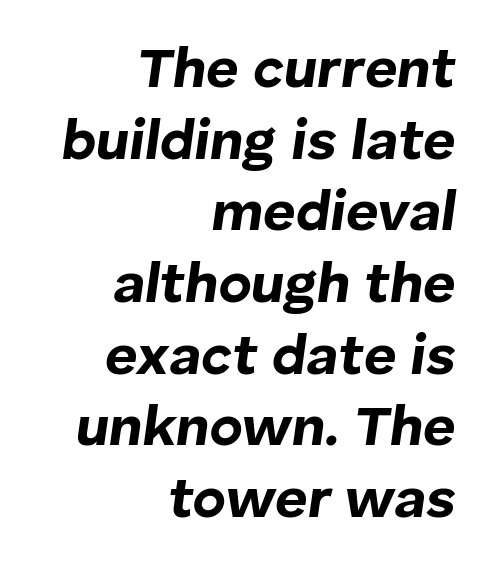
{"italic": "yes", "lean": "right", "slant_degrees": 8, "bold": "yes", "weight": "bold", "width": "normal", "stroke_contrast": "low", "x_height": "medium", "monospaced": "no", "underline": "no", "align": "right", "line_spacing": "normal", "line_spacing_ratio": 1.28, "letter_spacing": "normal", "letter_spacing_em": 0.0, "glyph_px": 56}
